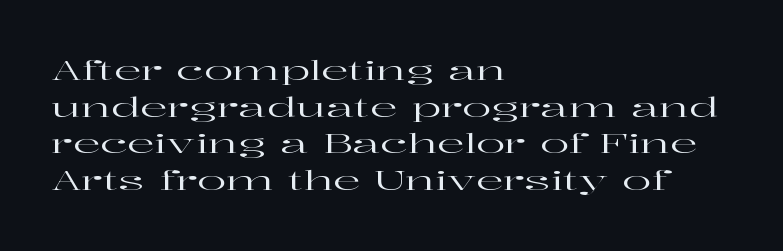
The image shows 27 px text type, upright; set left-aligned, normal line spacing (1.36x), normal letter spacing, not underlined.
